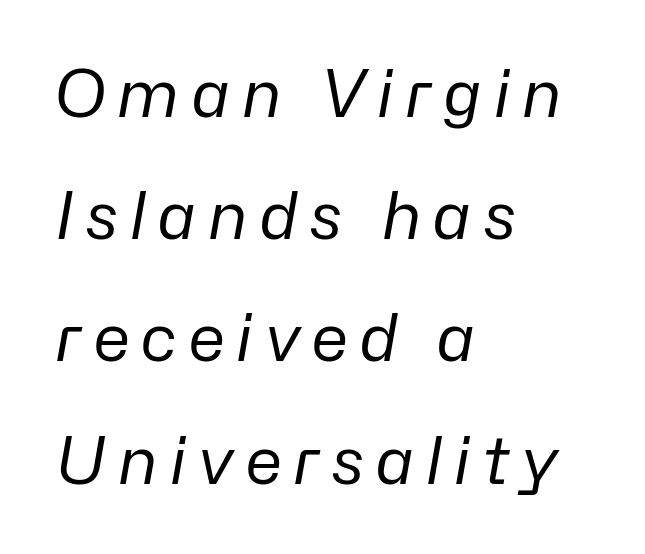
Proportional: the letters do not fall into vertical columns. The typeface has the unassuming heft of standard copy or less. An italicized treatment has been applied to the whole sample. Descenders hang freely into open space. Reading down the block, your eye returns to a fixed left position each line.
